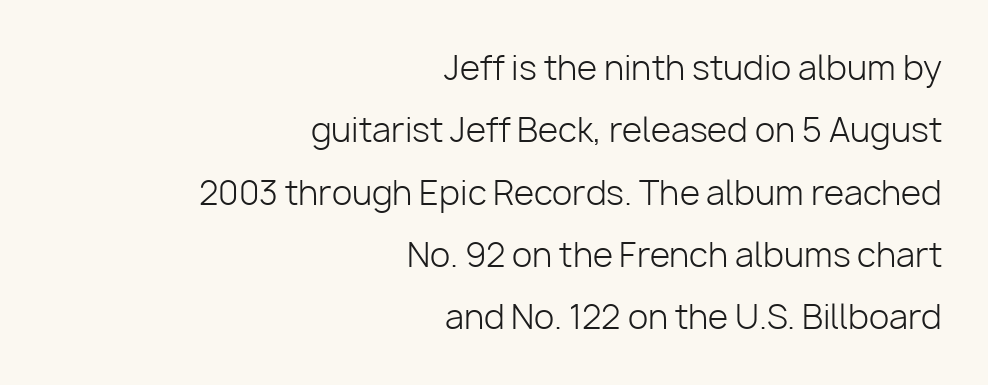
{"serif": "no", "italic": "no", "bold": "no", "weight": "light", "width": "normal", "stroke_contrast": "low", "x_height": "medium", "monospaced": "no", "underline": "no", "align": "right", "line_spacing_ratio": 1.89, "letter_spacing": "normal", "letter_spacing_em": 0.0, "glyph_px": 33}
